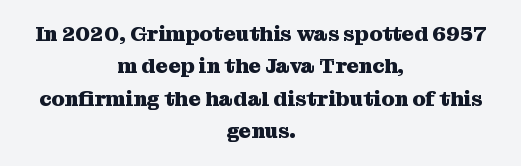
The zone under the glyphs is completely vacant. Look at the stroke-to-counter ratio: heavy, a bold. Compared with typical body copy, the letter spacing here is the same. Casual observation: everything's sitting right in the middle.
